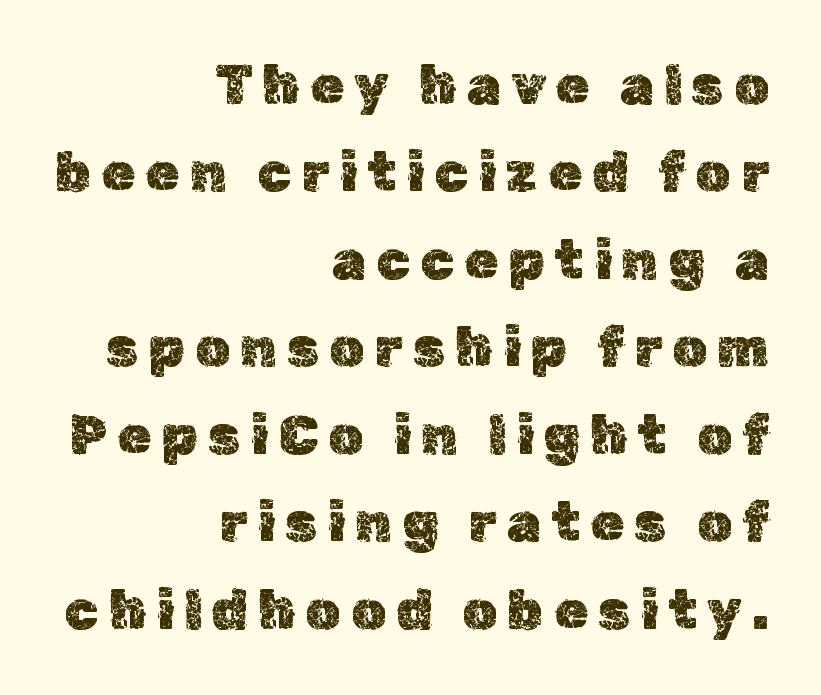
The font's upright variant was chosen for this text. Each letter keeps its own natural width here, so spacing adapts to shape. In CSS terms this would be text-align: right. Rows of type keep a routine distance in the vertical direction.
